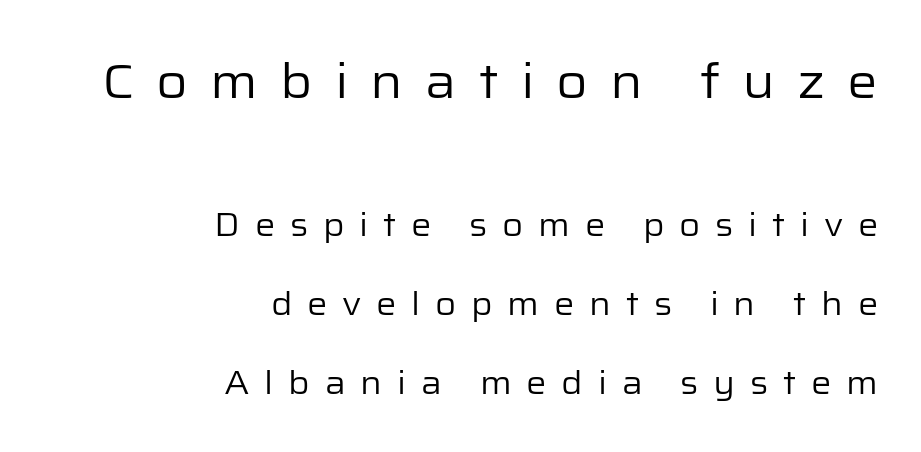
In terms of leading, this rendering errs on the spacious side. Stem width sits at or under what a default text font uses. This sample uses an upright cut, with every glyph sitting square on the baseline. You could not count columns in this text — the font is proportionally spaced.
